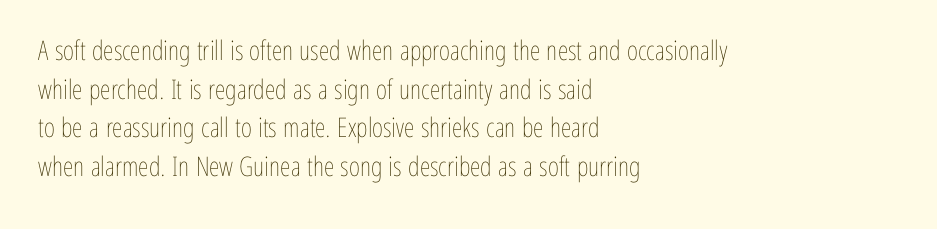
Q: Is the text bold? A: No.
Q: Is the text italic (slanted)? A: No, it is upright.
Q: Is the text underlined? A: No.
Q: How is the paragraph aligned? A: Left-aligned.
Q: Is the spacing between letters normal or unusually wide? A: Normal.
Q: Is the spacing between lines tight, normal or loose? A: Normal.
